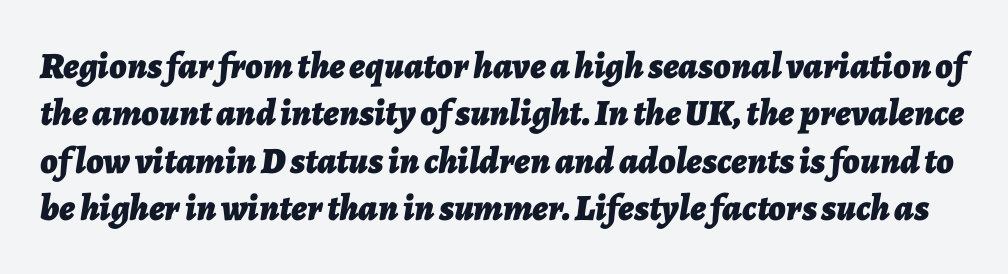
The gap between lines stays unmarked. This rendering leaves character spacing at its baseline value. The face used here has the dense, thick strokes of a bold. Observe the lean: these are italic letterforms.
